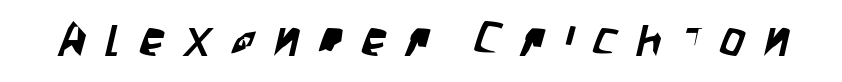
Q: Is the typeface a serif or a sans-serif typeface? A: Sans-serif.
Q: Is the text underlined? A: No.
Q: Is the spacing between letters normal or unusually wide? A: Unusually wide.
Q: Width (condensed, normal, or wide)? A: Condensed.
Q: Stroke contrast? A: Low.
Q: x-height? A: Large.
Q: Monospaced? A: No.
